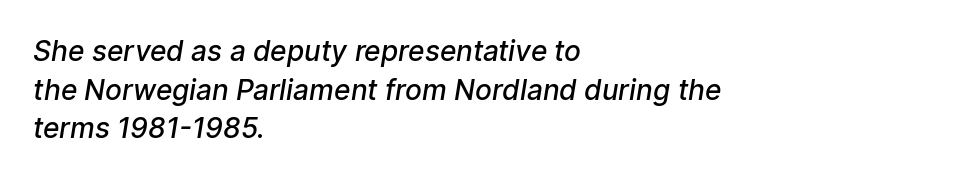
The image shows 28 px semibold sans-serif type; set left-aligned, normal line spacing (1.38x), normal letter spacing, not underlined; low stroke contrast and a medium x-height.
